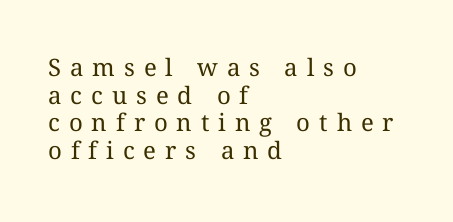
The image shows 24 px text type, upright; set left-aligned, tight line spacing (1.15x), unusually wide letter spacing (+0.37 em), not underlined.
